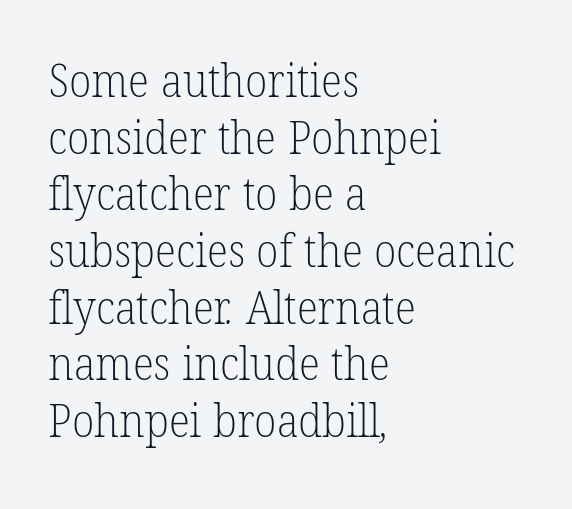
Here the glyphs are tracked normally, forming tight word shapes. The line-height multiplier appears to be the usual default. Character widths vary here, with narrow letters taking less room than wide ones. Each stroke keeps to a modest, everyday thickness or less.
